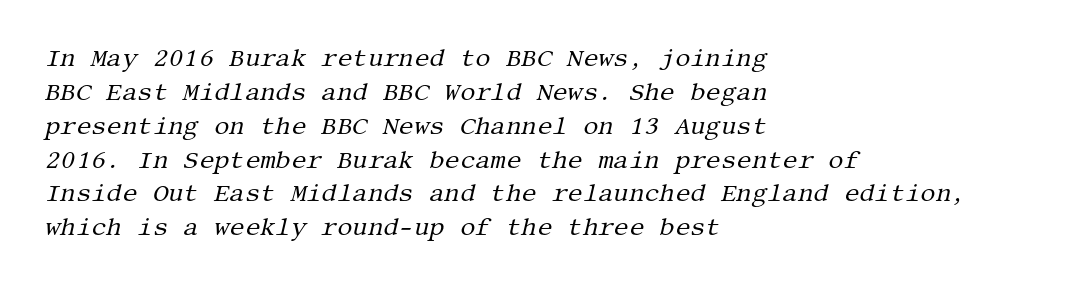
The baseline area is clear. These lines were composed using italics. Look at the tracking — it's just the regular setting, nothing added. One-word summary of the alignment: left. Is this a heavy cut? Hardly; it is regular or lighter. Whoever set this chose a conventional vertical rhythm.
